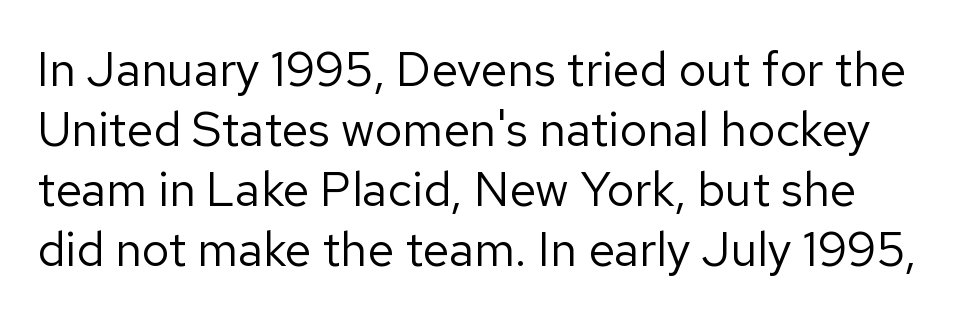
Short note: letters normally spaced. Vertically, the passage feels balanced, rows spaced as you'd expect. The specimen reads as upright at a glance. The designer went with a sans here, leaving each stem footless.
